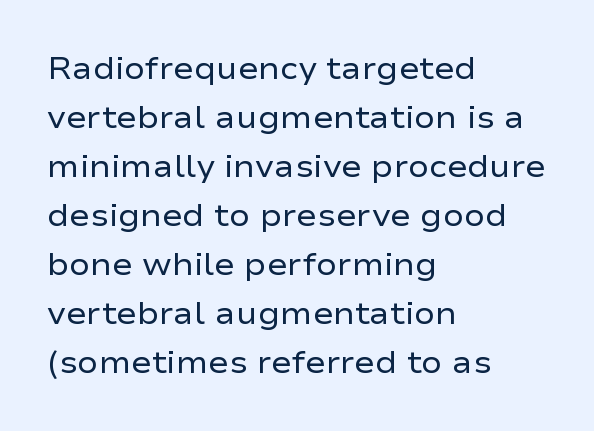
The image shows 31 px regular-weight, wide sans-serif type, upright; set left-aligned, normal line spacing (1.58x), normal letter spacing, not underlined; low stroke contrast and a medium x-height.
